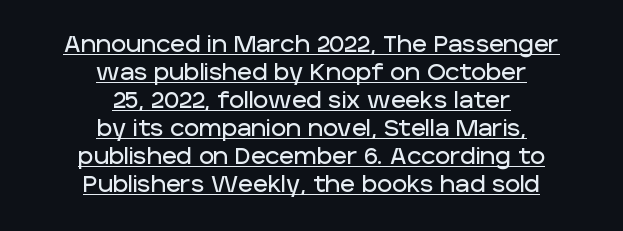
{"italic": "no", "underline": "yes", "align": "center", "line_spacing_ratio": 1.22, "letter_spacing": "normal", "letter_spacing_em": 0.0, "glyph_px": 23}
